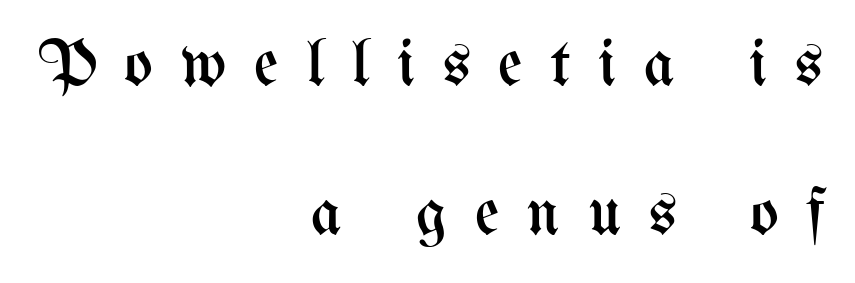
The string is rendered with underlining switched off. Line spacing here is loose. No letter is thick-stroked: the sample isn't bold. The paragraph has a hard right edge and a soft left edge. Upright lettering throughout.
